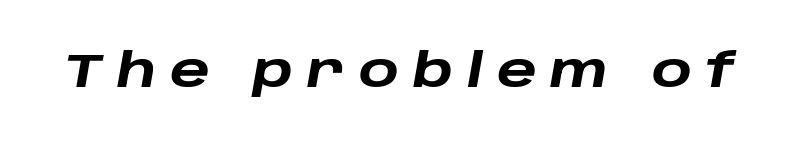
The strip under each line holds only bare page. This sample has the flowing, uneven cadence of proportional lettering. In terms of posture, this sample is oblique. Heavy-handed strokes throughout: this text is bold. Inter-character spacing is expanded well beyond the font's built-in metrics.
